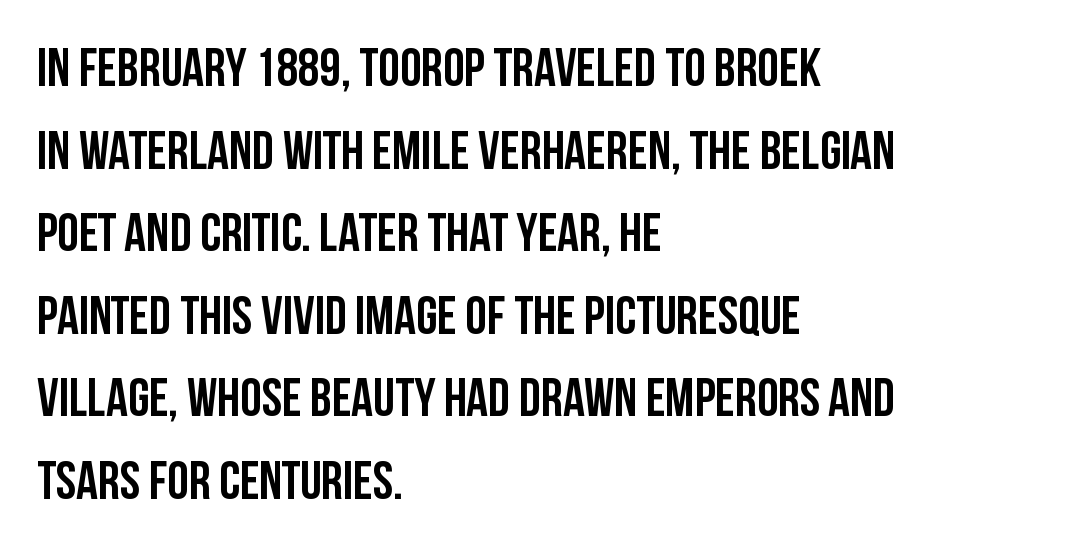
{"serif": "no", "italic": "no", "bold": "yes", "weight": "semibold", "width": "condensed", "stroke_contrast": "low", "x_height": "large", "monospaced": "no", "underline": "no", "align": "left", "line_spacing": "normal", "line_spacing_ratio": 1.53, "letter_spacing": "normal", "letter_spacing_em": 0.0, "glyph_px": 54}
